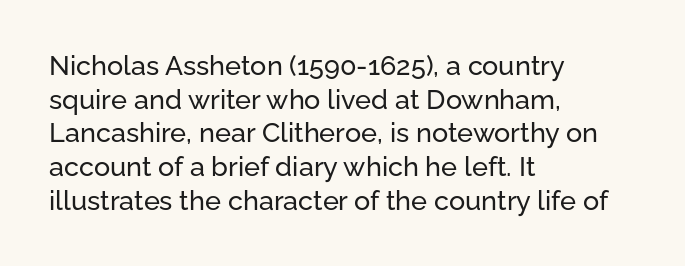
{"italic": "no", "underline": "no", "align": "left", "line_spacing": "normal", "line_spacing_ratio": 1.25, "letter_spacing": "normal", "letter_spacing_em": 0.0, "glyph_px": 27}
